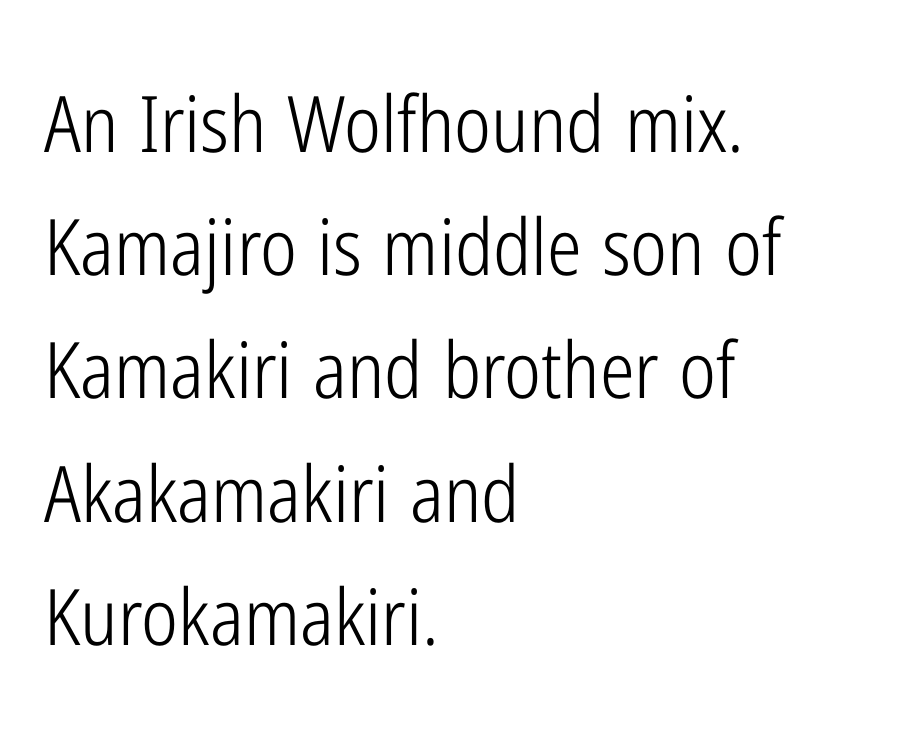
{"serif": "no", "italic": "no", "bold": "no", "weight": "light", "width": "condensed", "stroke_contrast": "low", "x_height": "medium", "monospaced": "no", "underline": "no", "align": "left", "line_spacing": "normal", "line_spacing_ratio": 1.58, "letter_spacing": "normal", "letter_spacing_em": 0.0, "glyph_px": 78}
